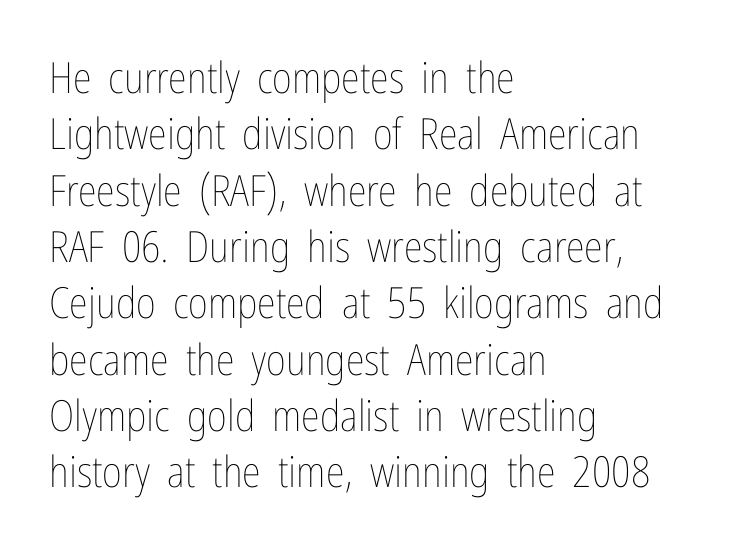
Designer's note — italics off, roman on. The typeface has the unassuming heft of standard copy or less. This rendering uses left alignment, leaving the right contour irregular. Inter-character spacing is left at the font's built-in metrics.
